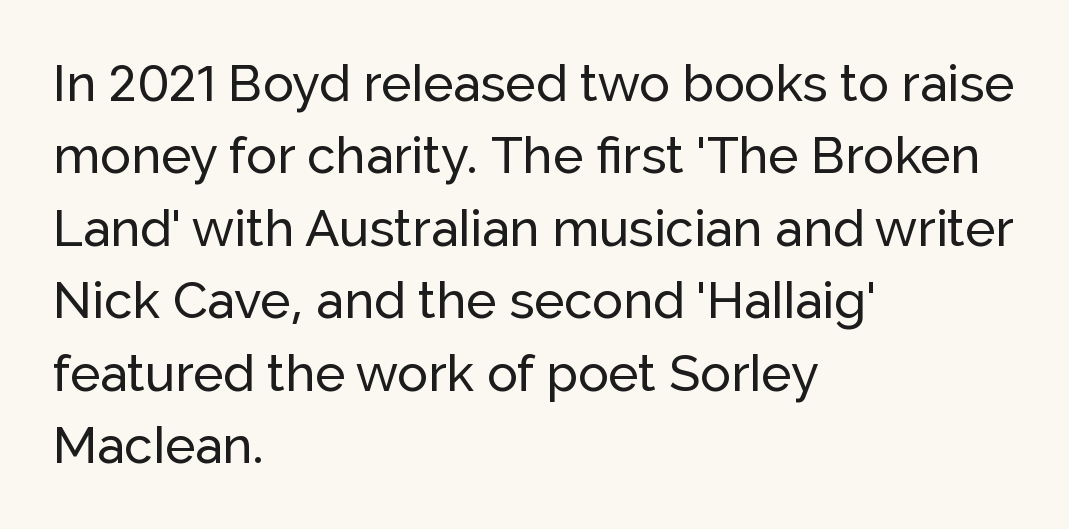
{"serif": "no", "italic": "no", "width": "normal", "stroke_contrast": "low", "x_height": "medium", "monospaced": "no", "underline": "no", "align": "left", "line_spacing": "normal", "line_spacing_ratio": 1.42, "letter_spacing": "normal", "letter_spacing_em": 0.0, "glyph_px": 51}
